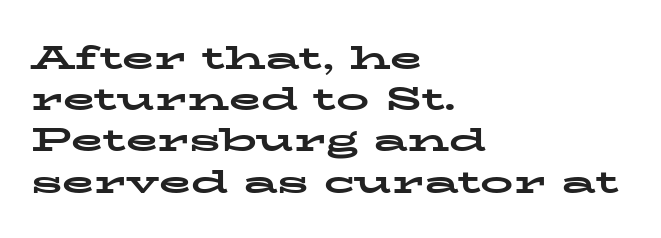
Ordinary non-slanted type is in use. Yep, those are serifs on the letters. If you drew a ruler down the left edge, every line would touch it. Glyph-to-glyph distance matches everyday printed text. Rows of type keep a routine distance in the vertical direction.
